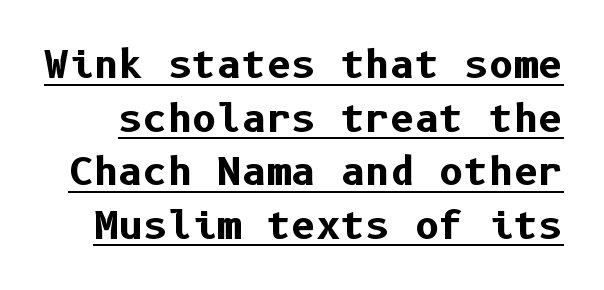
{"serif": "no", "italic": "no", "bold": "yes", "weight": "bold", "width": "normal", "stroke_contrast": "low", "x_height": "medium", "underline": "yes", "line_spacing": "normal", "line_spacing_ratio": 1.41, "letter_spacing": "normal", "letter_spacing_em": 0.0, "glyph_px": 38}
